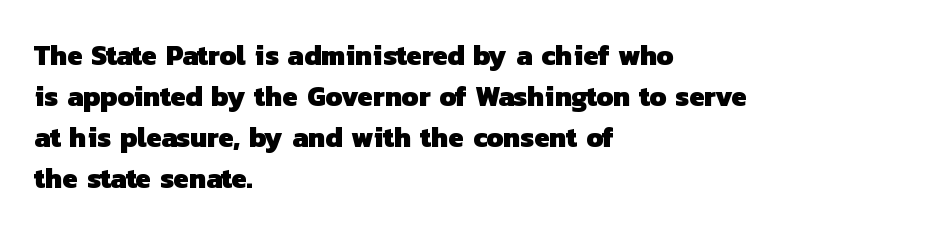
Q: Is the text bold? A: Yes.
Q: Is the typeface a serif or a sans-serif typeface? A: Sans-serif.
Q: Is the text underlined? A: No.
Q: How is the paragraph aligned? A: Left-aligned.
Q: Is the spacing between letters normal or unusually wide? A: Normal.
Q: Is the spacing between lines tight, normal or loose? A: Normal.
Q: Width (condensed, normal, or wide)? A: Normal.
Q: Stroke contrast? A: Low.
Q: x-height? A: Medium.
Q: Monospaced? A: No.
